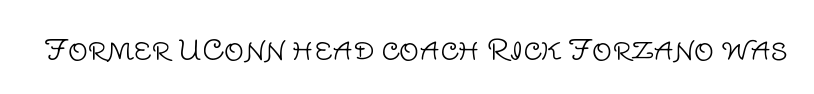
Clear beneath every line of the passage. The gaps between neighbouring characters are ordinary and unremarkable. The font sits on the lighter half of the weight spectrum, regular included.
